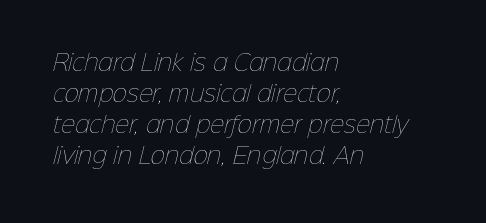
{"bold": "no", "underline": "no", "align": "left", "line_spacing": "normal", "line_spacing_ratio": 1.41, "letter_spacing": "normal", "letter_spacing_em": 0.0, "glyph_px": 22}
